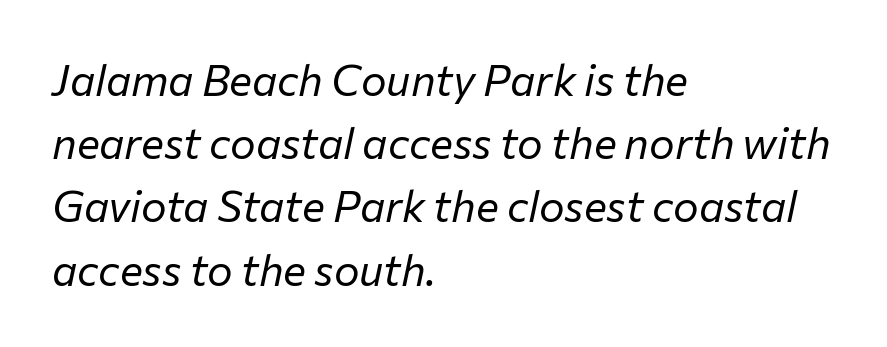
{"italic": "yes", "lean": "right", "slant_degrees": 12, "bold": "no", "weight": "regular", "width": "normal", "stroke_contrast": "low", "x_height": "medium", "monospaced": "no", "underline": "no", "align": "left", "line_spacing": "normal", "line_spacing_ratio": 1.47, "letter_spacing": "normal", "letter_spacing_em": 0.0, "glyph_px": 43}
